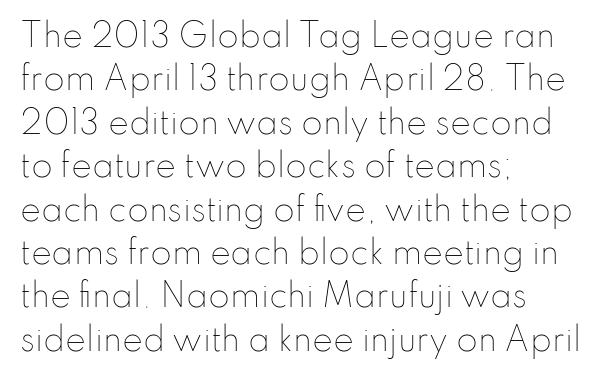
Q: Is the text bold? A: No.
Q: Is the text italic (slanted)? A: No, it is upright.
Q: Is the text underlined? A: No.
Q: How is the paragraph aligned? A: Left-aligned.
Q: Is the spacing between letters normal or unusually wide? A: Normal.
Q: Is the spacing between lines tight, normal or loose? A: Normal.
Q: Width (condensed, normal, or wide)? A: Normal.
Q: Stroke contrast? A: Low.
Q: x-height? A: Small.
Q: Monospaced? A: No.
